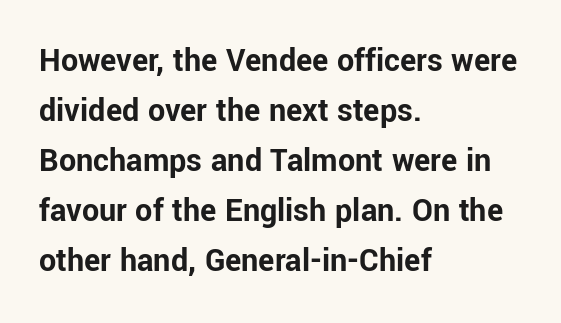
The image shows 34 px bold sans-serif type, upright; set left-aligned, normal line spacing (1.47x), normal letter spacing, not underlined; low stroke contrast and a medium x-height.
